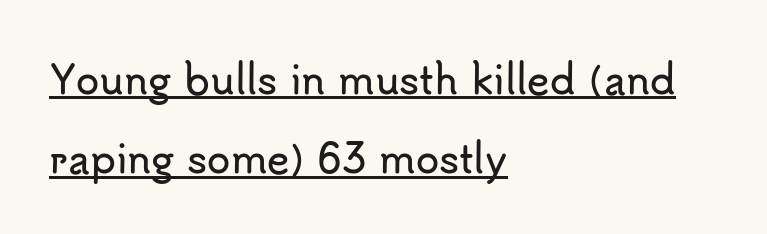
The words here are underlined. You could not count columns in this text — the font is proportionally spaced. The letters stand straight up with perfectly vertical stems. Visually the block forms a straight wall on the left and a jagged coastline on the right. Is there much room between lines? Yes — plenty of vertical air separates them. The rendering shows plain stroke endings on the letterforms — a sans-serif design.
